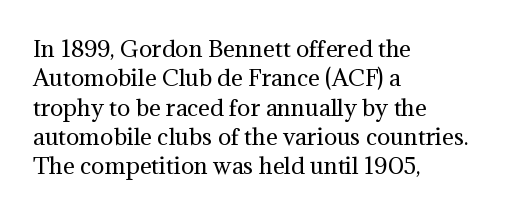
The image shows 22 px text type, upright; set left-aligned, normal line spacing (1.33x), normal letter spacing, not underlined.
